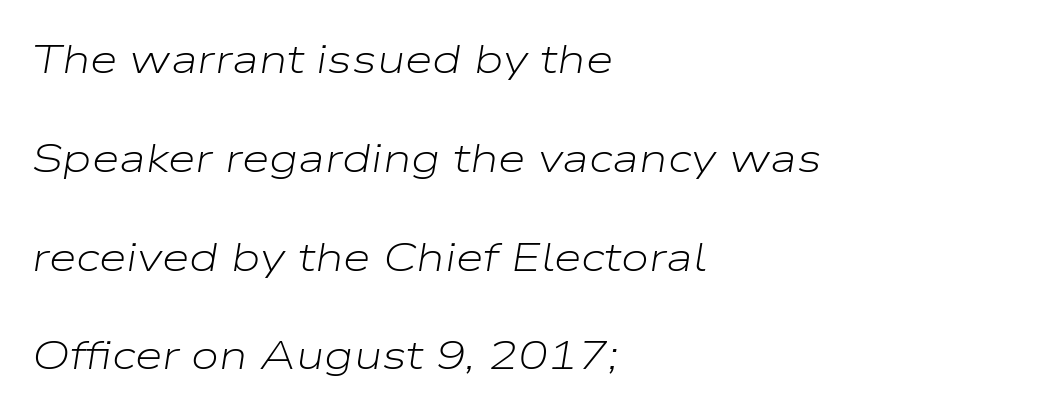
Character widths vary here, with narrow letters taking less room than wide ones. The lines in this sample share a left origin and differ only in where they stop. Heft: none added — not bold. How would I describe the line gaps? Wide and relaxed.
